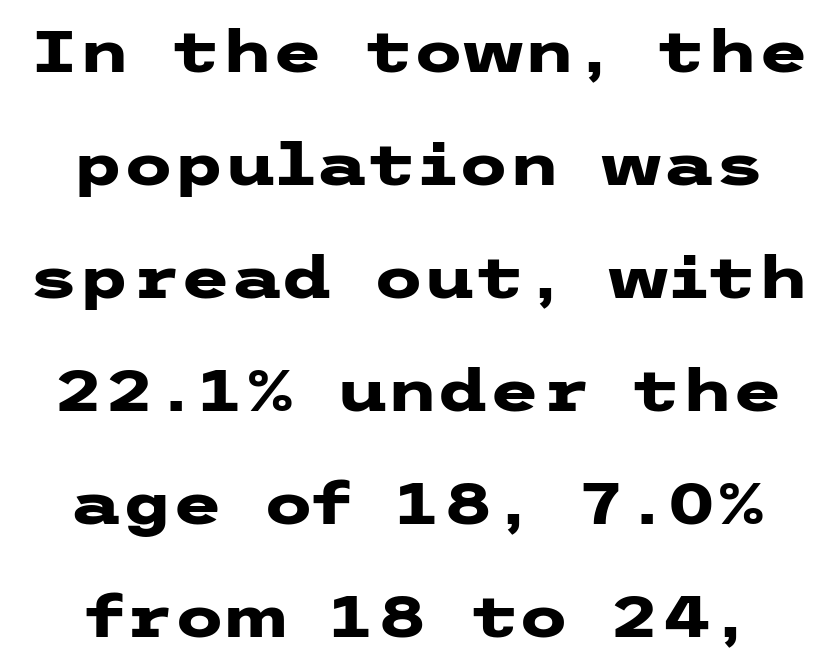
Q: Is the text bold? A: Yes.
Q: Is the text italic (slanted)? A: No, it is upright.
Q: Is the typeface a serif or a sans-serif typeface? A: Sans-serif.
Q: Is the text underlined? A: No.
Q: Is the spacing between letters normal or unusually wide? A: Normal.
Q: Is the spacing between lines tight, normal or loose? A: Loose.
Q: Width (condensed, normal, or wide)? A: Wide.
Q: Stroke contrast? A: Low.
Q: x-height? A: Medium.
